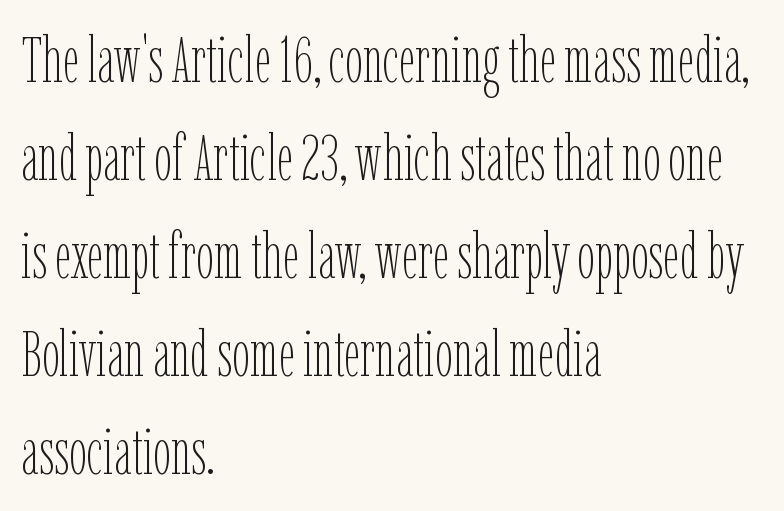
Vertically, the passage feels balanced, rows spaced as you'd expect. Vertical strokes here are truly vertical. Letter spacing: default. Does the copy run flush right? No — it runs flush left. Stems here are at most as thick as an everyday book face.
